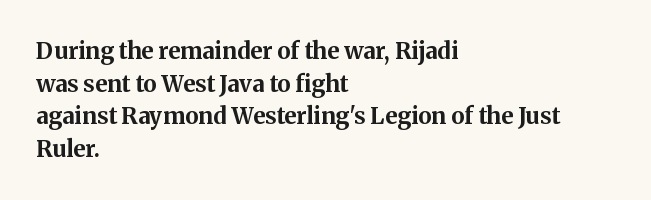
Here the glyphs are tracked normally, forming tight word shapes. One-word summary of the alignment: left. In terms of posture, this sample is upright. Notice how thick the strokes are: this is what a full bold looks like. The lines sit at an ordinary, default distance from one another.
